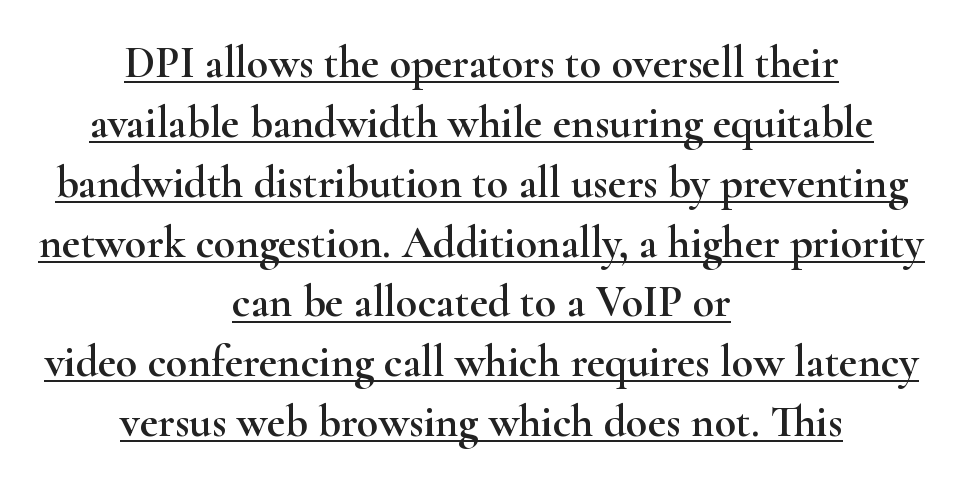
Whoever set this chose a conventional vertical rhythm. A baseline rule has been typeset under these characters. Neither beginnings nor endings align; midpoints do. Letter spacing: default. This is serif lettering, the kind often seen in printed books. The letters stand upright; this is a roman face.
